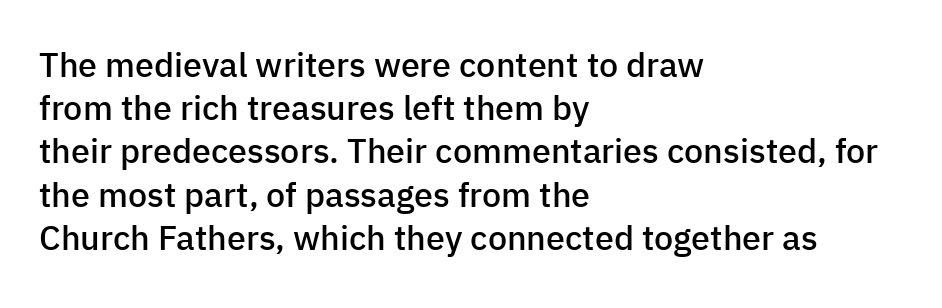
{"serif": "no", "italic": "no", "bold": "semi", "weight": "semibold", "width": "normal", "stroke_contrast": "low", "x_height": "medium", "monospaced": "no", "underline": "no", "align": "left", "line_spacing": "normal", "line_spacing_ratio": 1.27, "letter_spacing": "normal", "letter_spacing_em": 0.0, "glyph_px": 34}
